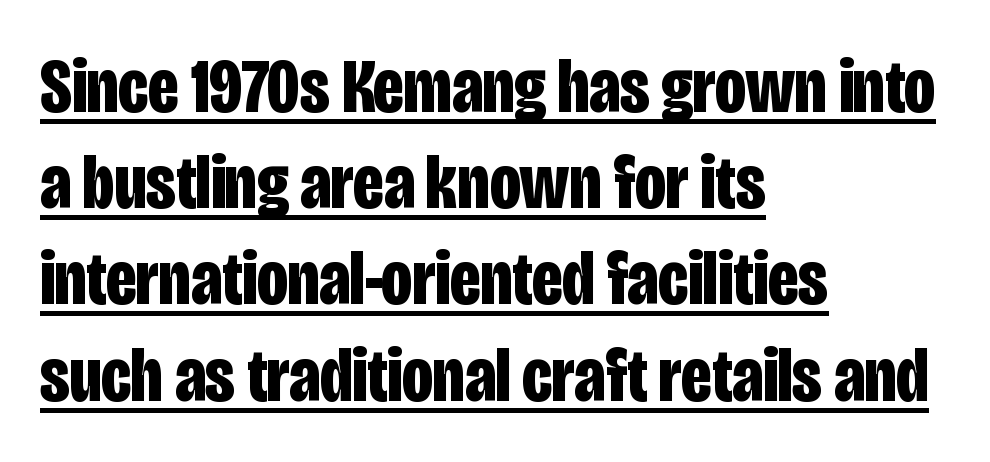
{"serif": "no", "italic": "no", "bold": "yes", "weight": "bold", "width": "condensed", "stroke_contrast": "low", "x_height": "large", "monospaced": "no", "underline": "yes", "align": "left", "line_spacing": "normal", "line_spacing_ratio": 1.25, "letter_spacing": "normal", "letter_spacing_em": 0.0, "glyph_px": 77}
